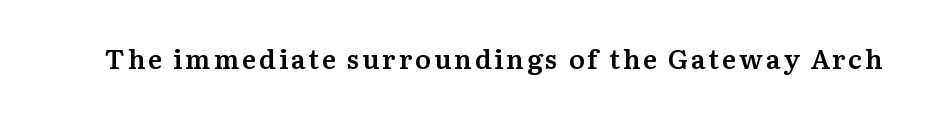
{"italic": "no", "bold": "semi", "underline": "no", "glyph_px": 27}
